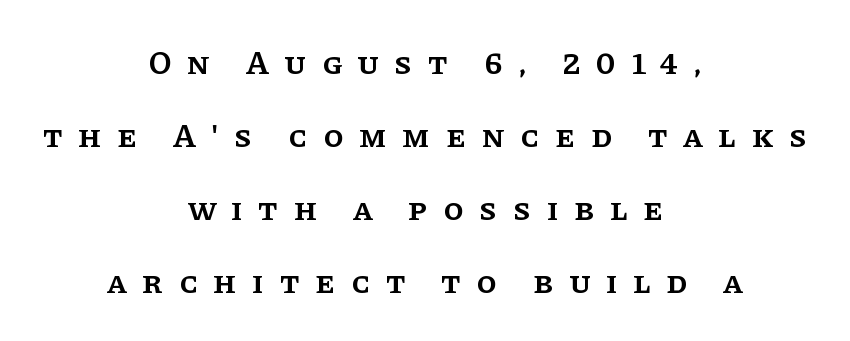
The image shows 33 px semibold serif type, upright; set centered, loose line spacing (2.21x), unusually wide letter spacing (+0.47 em), not underlined; low stroke contrast and a large x-height.
